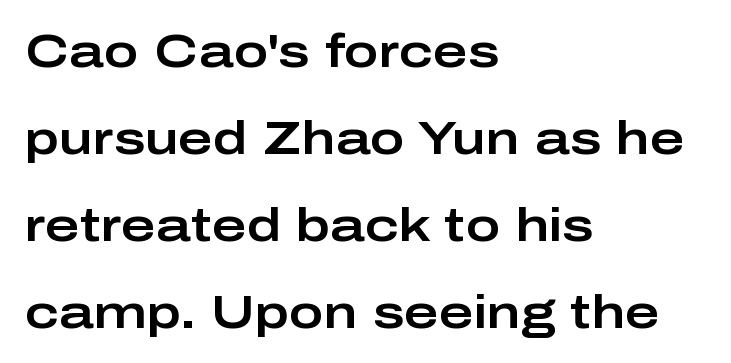
{"serif": "no", "italic": "no", "width": "wide", "stroke_contrast": "low", "x_height": "medium", "monospaced": "no", "underline": "no", "align": "left", "line_spacing_ratio": 1.85, "letter_spacing": "normal", "letter_spacing_em": 0.0, "glyph_px": 47}
